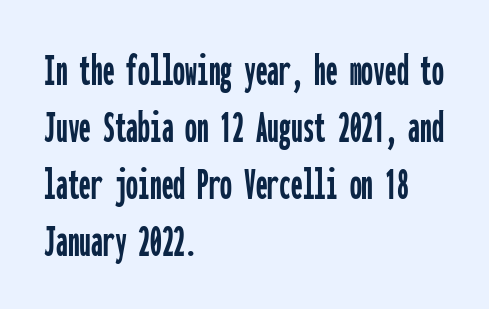
Q: Is the text italic (slanted)? A: No, it is upright.
Q: Is the typeface a serif or a sans-serif typeface? A: Sans-serif.
Q: Is the text underlined? A: No.
Q: How is the paragraph aligned? A: Left-aligned.
Q: Is the spacing between letters normal or unusually wide? A: Normal.
Q: Width (condensed, normal, or wide)? A: Condensed.
Q: Stroke contrast? A: Low.
Q: x-height? A: Medium.
Q: Monospaced? A: Yes.
